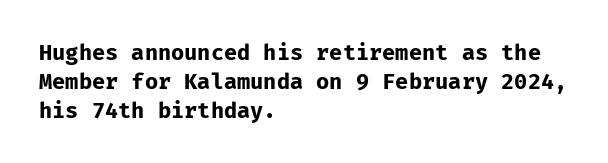
{"italic": "no", "bold": "yes", "underline": "no", "align": "left", "line_spacing": "normal", "line_spacing_ratio": 1.31, "letter_spacing": "normal", "letter_spacing_em": 0.0, "glyph_px": 22}
